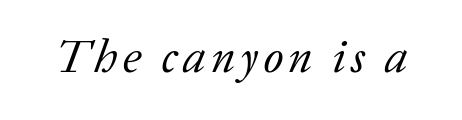
{"serif": "yes", "italic": "yes", "lean": "right", "slant_degrees": 20, "bold": "no", "weight": "regular", "width": "normal", "stroke_contrast": "low", "x_height": "medium", "monospaced": "no", "underline": "no", "glyph_px": 47}
